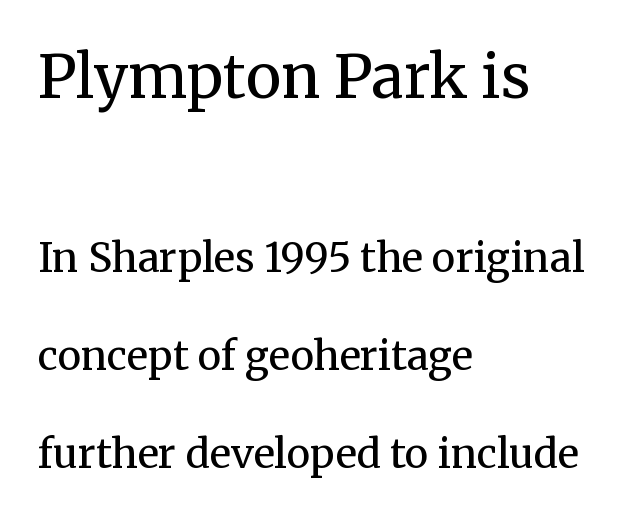
{"serif": "yes", "italic": "no", "bold": "no", "weight": "regular", "width": "normal", "stroke_contrast": "medium", "x_height": "medium", "monospaced": "no", "underline": "no", "align": "left", "line_spacing": "loose", "line_spacing_ratio": 2.44, "letter_spacing": "normal", "letter_spacing_em": 0.0, "larger_block": "first", "size_ratio": 1.5, "glyph_px": 60}
